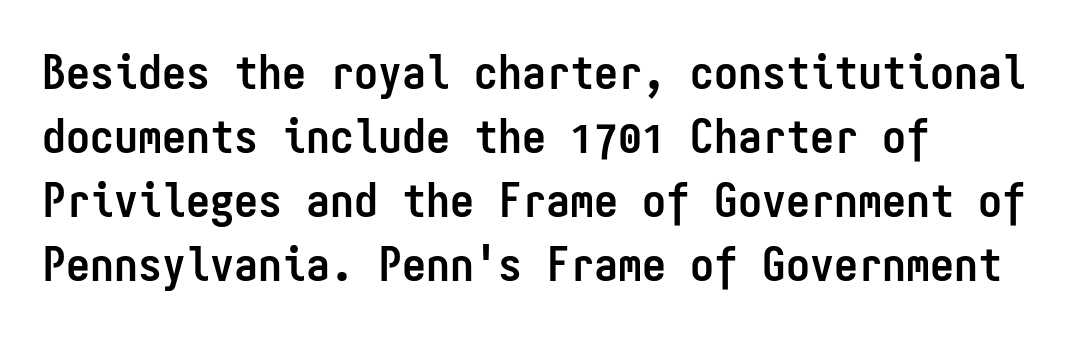
Students, observe: this is what conventionally led text looks like. Fixed-width glyphs throughout — classic coding-font behaviour. Words float on clear page, feet unadorned. When letters stand straight like this, we call the style roman or upright.
